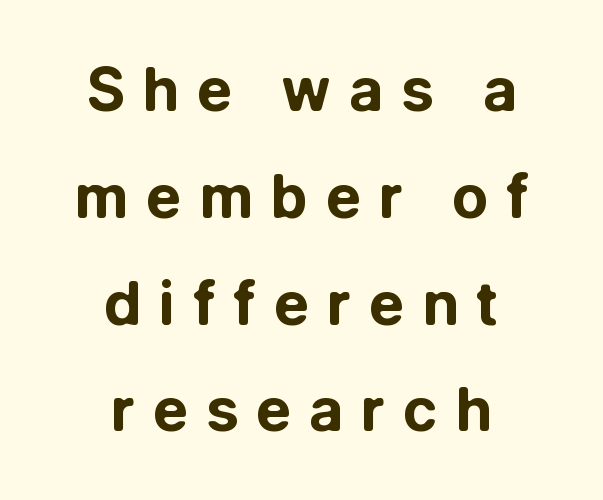
{"serif": "no", "italic": "no", "bold": "yes", "weight": "bold", "width": "normal", "stroke_contrast": "low", "x_height": "medium", "monospaced": "no", "underline": "no", "align": "center", "line_spacing_ratio": 1.81, "letter_spacing": "wide", "letter_spacing_em": 0.3, "glyph_px": 59}
